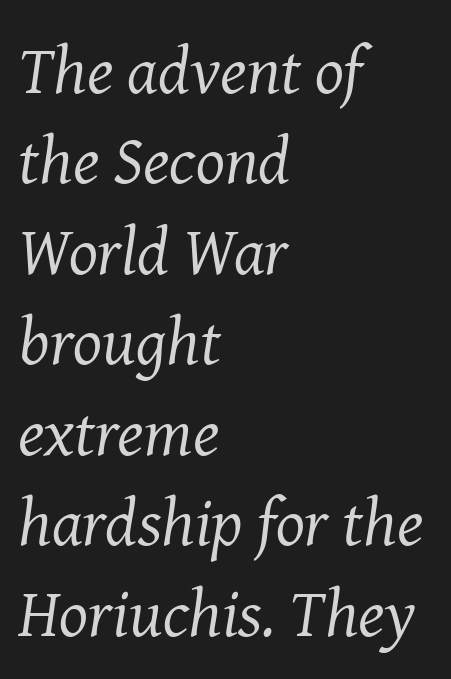
{"serif": "yes", "italic": "yes", "lean": "right", "slant_degrees": 8, "bold": "no", "weight": "regular", "width": "normal", "stroke_contrast": "medium", "x_height": "medium", "monospaced": "no", "underline": "no", "align": "left", "line_spacing": "normal", "line_spacing_ratio": 1.33, "letter_spacing": "normal", "letter_spacing_em": 0.0, "glyph_px": 68}
